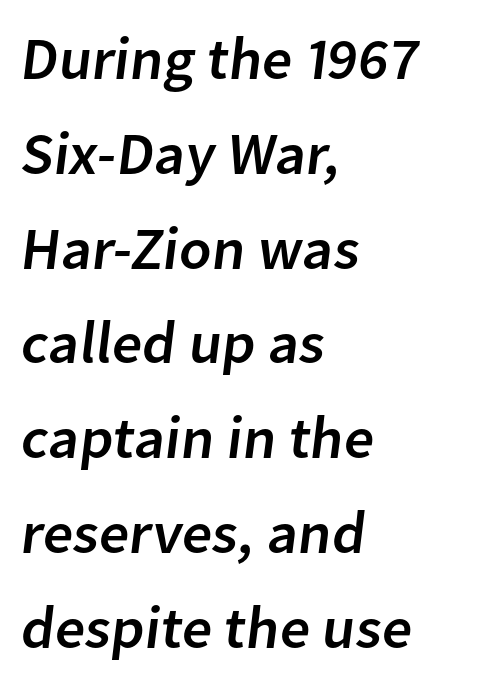
How would I describe the line gaps? Plain and ordinary. The glyphs are unaccompanied by any horizontal stroke below them. Is the letter spacing exaggerated? No — it looks like the ordinary default. The type family on display is of the sans-serif kind. The paragraph has a hard left edge and a soft right edge.
